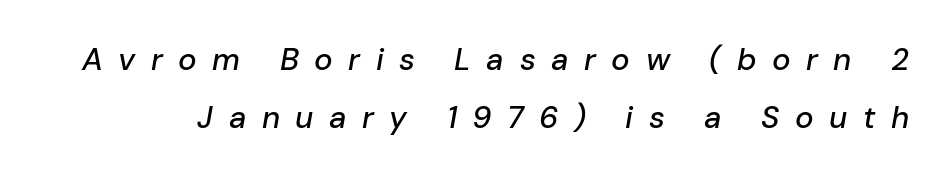
Look at the tracking — it's clearly loosened, letters drifting apart. A clean baseline with only descenders dipping below it. Yep, that's italic — everything's leaning. These lines are rendered in a variable-pitch font.
